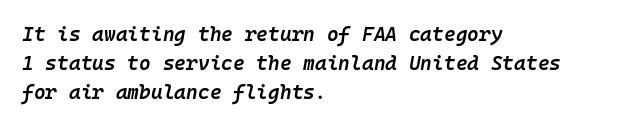
Q: Is the text bold? A: Semi-bold.
Q: Is the text italic (slanted)? A: Yes, it leans right by about 10 degrees.
Q: Is the text underlined? A: No.
Q: How is the paragraph aligned? A: Left-aligned.
Q: Is the spacing between letters normal or unusually wide? A: Normal.
Q: Is the spacing between lines tight, normal or loose? A: Normal.
